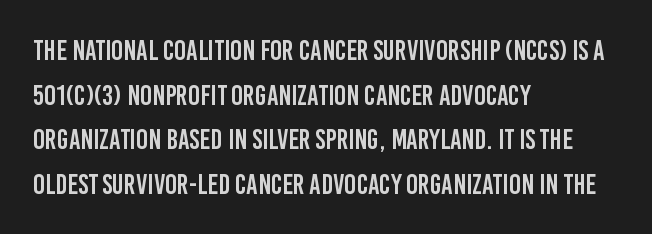
Typeset ragged right — the left edge is the straight one. The letters carry no serifs — their stems end cleanly without finishing strokes. The area under the type is left untouched. The face used here is proportionally spaced, like ordinary book or web type. Nope, not italic — everything's standing straight. Students, note that the glyphs here touch the page at normal intervals.
